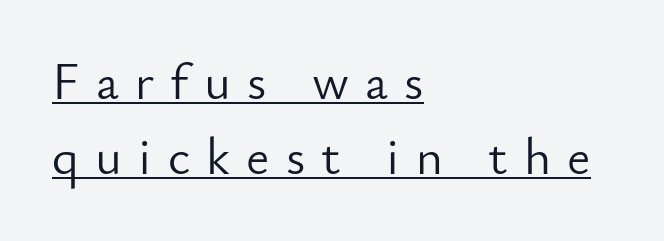
{"serif": "no", "italic": "no", "bold": "no", "weight": "light", "width": "normal", "stroke_contrast": "low", "x_height": "small", "monospaced": "no", "underline": "yes", "align": "left", "line_spacing": "normal", "line_spacing_ratio": 1.47, "letter_spacing": "wide", "letter_spacing_em": 0.32, "glyph_px": 51}
